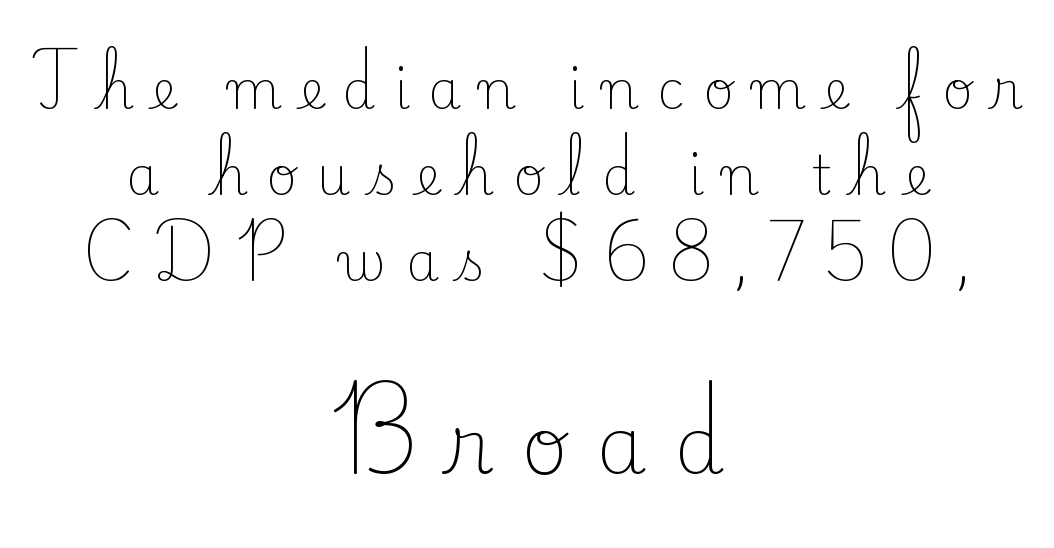
Q: Is the text bold? A: No.
Q: Is the text italic (slanted)? A: No, it is upright.
Q: Is the typeface a serif or a sans-serif typeface? A: Serif.
Q: Is the text underlined? A: No.
Q: How is the paragraph aligned? A: Centered.
Q: Is the spacing between letters normal or unusually wide? A: Unusually wide.
Q: Is the spacing between lines tight, normal or loose? A: Normal.
Q: Which block of text is set in a larger size, the first (top) or the second (bottom)? A: The second (bottom) one.
Q: Width (condensed, normal, or wide)? A: Normal.
Q: Stroke contrast? A: Low.
Q: x-height? A: Small.
Q: Monospaced? A: No.
